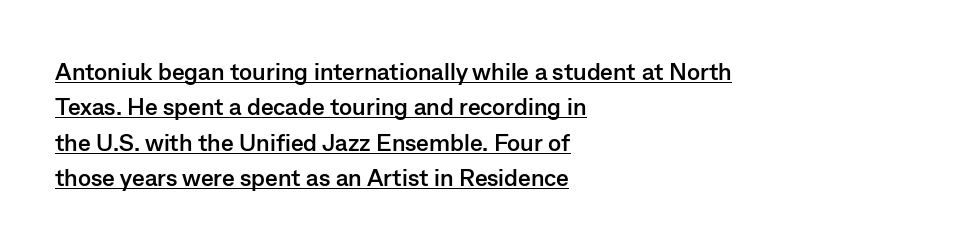
Q: Is the text bold? A: Yes.
Q: Is the text italic (slanted)? A: No, it is upright.
Q: Is the text underlined? A: Yes.
Q: How is the paragraph aligned? A: Left-aligned.
Q: Is the spacing between letters normal or unusually wide? A: Normal.
Q: Is the spacing between lines tight, normal or loose? A: Normal.
